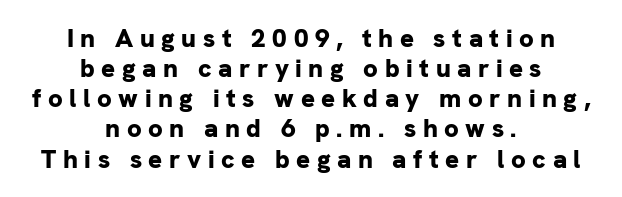
{"italic": "no", "bold": "yes", "underline": "no", "align": "center", "line_spacing_ratio": 1.16, "letter_spacing": "wide", "letter_spacing_em": 0.25, "glyph_px": 26}
